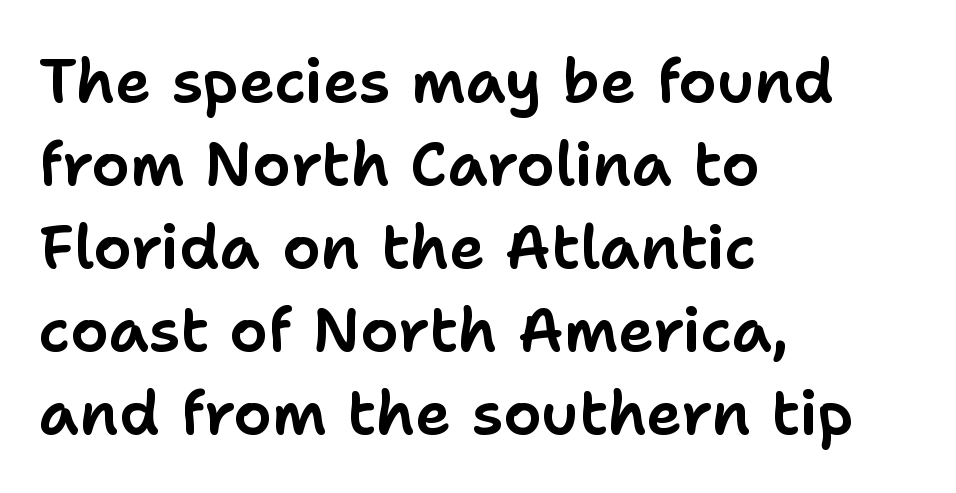
Proportional: the letters do not fall into vertical columns. Ordinary non-slanted type is in use. A classic flush-left, rag-right setting is used for this passage. This sample keeps an unexceptional amount of space between lines. Beneath every word, the page is bare. The designer went with a sans here, leaving each stem footless.
